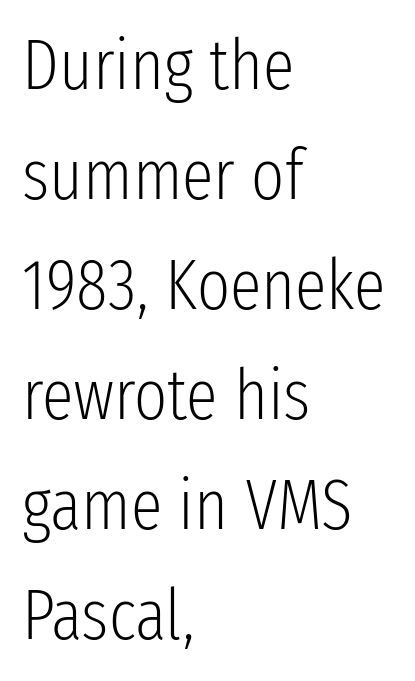
The image shows 71 px light, condensed sans-serif type, upright; set left-aligned, normal line spacing (1.55x), normal letter spacing, not underlined; low stroke contrast and a medium x-height.
